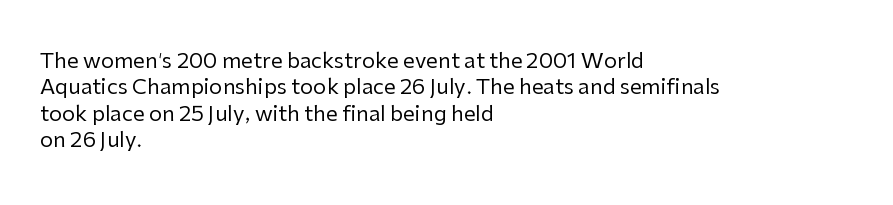
{"italic": "no", "bold": "no", "underline": "no", "align": "left", "line_spacing": "normal", "line_spacing_ratio": 1.26, "letter_spacing": "normal", "letter_spacing_em": 0.0, "glyph_px": 21}
